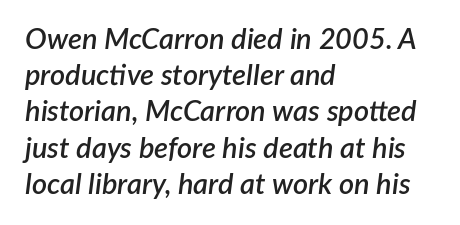
{"italic": "yes", "lean": "right", "slant_degrees": 7, "bold": "semi", "weight": "semibold", "width": "normal", "stroke_contrast": "low", "x_height": "medium", "monospaced": "no", "underline": "no", "align": "left", "line_spacing": "normal", "line_spacing_ratio": 1.25, "letter_spacing": "normal", "letter_spacing_em": 0.0, "glyph_px": 29}
